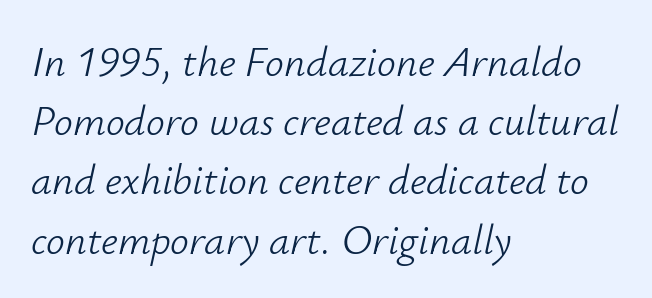
{"italic": "yes", "lean": "right", "slant_degrees": 12, "bold": "no", "weight": "light", "width": "normal", "stroke_contrast": "low", "x_height": "small", "monospaced": "no", "underline": "no", "align": "left", "line_spacing": "normal", "line_spacing_ratio": 1.41, "letter_spacing": "normal", "letter_spacing_em": 0.0, "glyph_px": 42}
